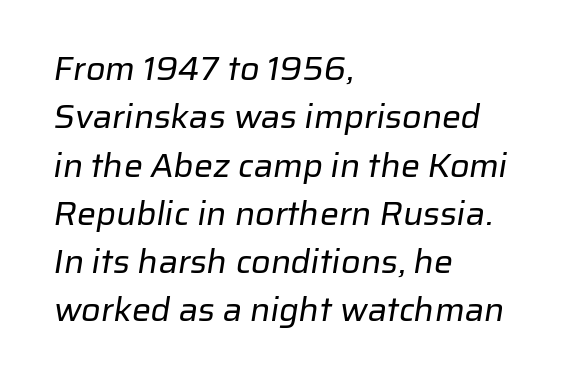
{"serif": "no", "bold": "no", "weight": "regular", "width": "normal", "stroke_contrast": "low", "x_height": "medium", "monospaced": "no", "underline": "no", "align": "left", "line_spacing": "normal", "line_spacing_ratio": 1.42, "letter_spacing": "normal", "letter_spacing_em": 0.0, "glyph_px": 34}
